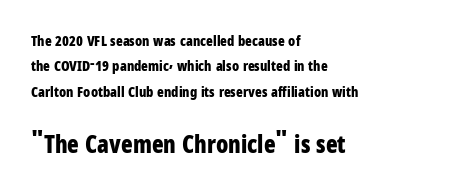
The image shows 24 px bold type, upright; set left-aligned, line spacing 1.82x, normal letter spacing, not underlined; the second (bottom) block is 1.71x larger.
